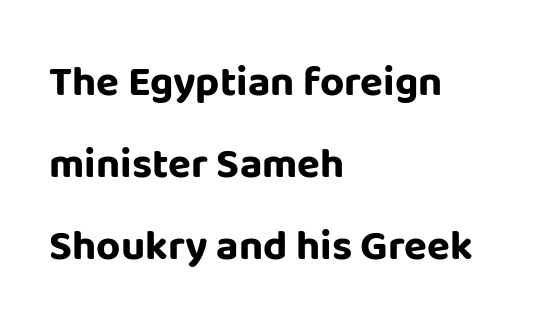
Q: Is the text bold? A: Yes.
Q: Is the text italic (slanted)? A: No, it is upright.
Q: Is the typeface a serif or a sans-serif typeface? A: Sans-serif.
Q: Is the text underlined? A: No.
Q: How is the paragraph aligned? A: Left-aligned.
Q: Is the spacing between letters normal or unusually wide? A: Normal.
Q: Is the spacing between lines tight, normal or loose? A: Loose.
Q: Width (condensed, normal, or wide)? A: Normal.
Q: Stroke contrast? A: Low.
Q: x-height? A: Large.
Q: Monospaced? A: No.
